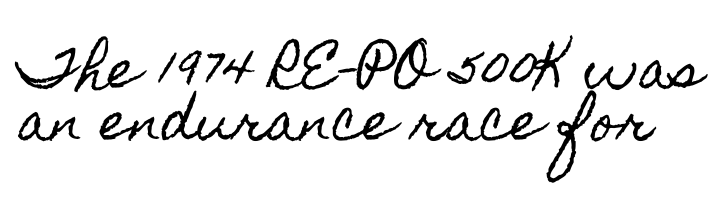
The leading is snug, giving the passage a crowded texture. This sample uses plain, unmodified letter spacing. Each letter keeps its own natural width here, so spacing adapts to shape.
